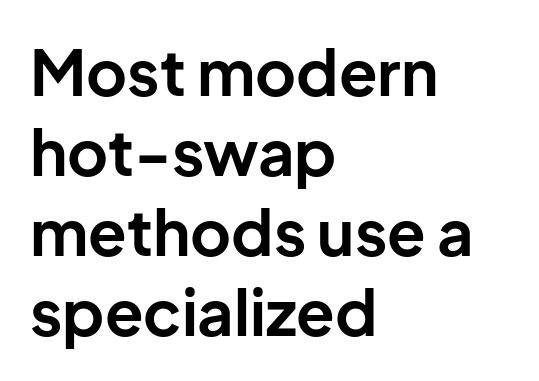
{"serif": "no", "italic": "no", "bold": "yes", "weight": "bold", "width": "normal", "stroke_contrast": "low", "x_height": "medium", "monospaced": "no", "underline": "no", "align": "left", "line_spacing": "normal", "line_spacing_ratio": 1.27, "letter_spacing": "normal", "letter_spacing_em": 0.0, "glyph_px": 63}
